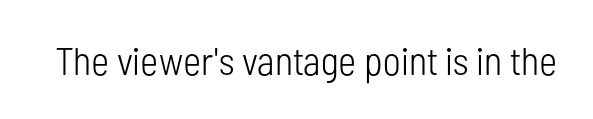
The image shows 39 px light, condensed sans-serif type, upright; set normal letter spacing, not underlined; low stroke contrast and a medium x-height.
